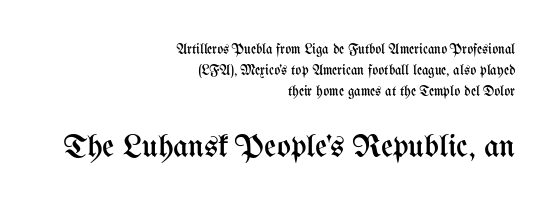
Q: Is the text bold? A: No.
Q: Is the text italic (slanted)? A: No, it is upright.
Q: Is the text underlined? A: No.
Q: How is the paragraph aligned? A: Right-aligned.
Q: Is the spacing between letters normal or unusually wide? A: Normal.
Q: Is the spacing between lines tight, normal or loose? A: Normal.
Q: Which block of text is set in a larger size, the first (top) or the second (bottom)? A: The second (bottom) one.
Q: Width (condensed, normal, or wide)? A: Condensed.
Q: Stroke contrast? A: Medium.
Q: x-height? A: Medium.
Q: Monospaced? A: No.
